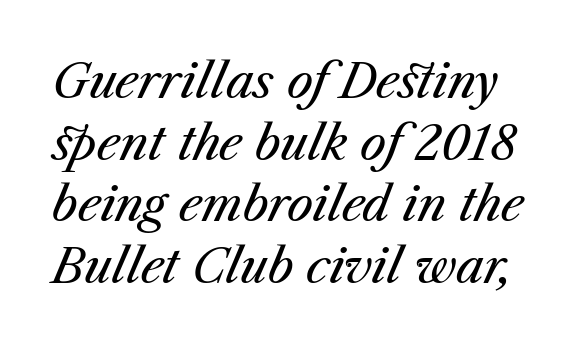
{"italic": "yes", "lean": "right", "slant_degrees": 23, "bold": "no", "weight": "regular", "width": "normal", "stroke_contrast": "medium", "x_height": "medium", "monospaced": "no", "underline": "no", "line_spacing": "normal", "line_spacing_ratio": 1.31, "letter_spacing": "normal", "letter_spacing_em": 0.0, "glyph_px": 47}
